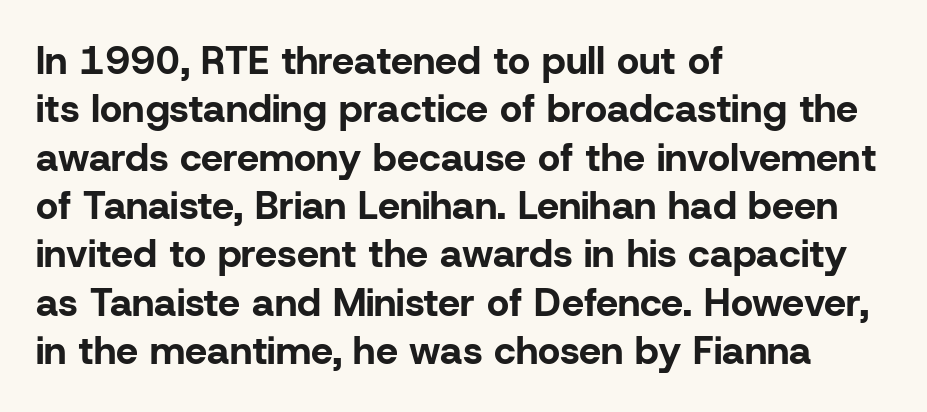
Q: Is the text bold? A: Yes.
Q: Is the text italic (slanted)? A: No, it is upright.
Q: Is the typeface a serif or a sans-serif typeface? A: Sans-serif.
Q: Is the text underlined? A: No.
Q: How is the paragraph aligned? A: Left-aligned.
Q: Is the spacing between letters normal or unusually wide? A: Normal.
Q: Width (condensed, normal, or wide)? A: Normal.
Q: Stroke contrast? A: Low.
Q: x-height? A: Medium.
Q: Monospaced? A: No.
